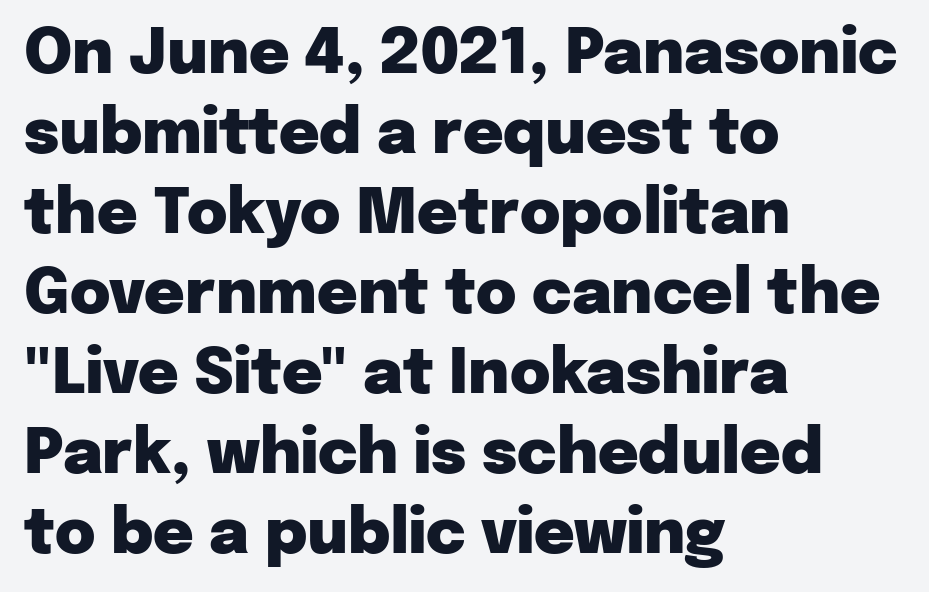
{"serif": "no", "italic": "no", "bold": "yes", "weight": "heavy", "width": "normal", "stroke_contrast": "low", "x_height": "medium", "monospaced": "no", "underline": "no", "align": "left", "line_spacing": "normal", "line_spacing_ratio": 1.29, "letter_spacing": "normal", "letter_spacing_em": 0.0, "glyph_px": 62}
